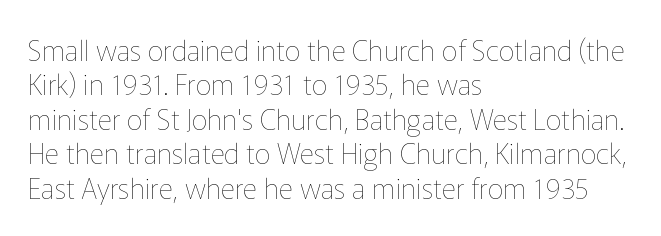
Q: Is the text bold? A: No.
Q: Is the text italic (slanted)? A: No, it is upright.
Q: Is the text underlined? A: No.
Q: How is the paragraph aligned? A: Left-aligned.
Q: Is the spacing between letters normal or unusually wide? A: Normal.
Q: Width (condensed, normal, or wide)? A: Normal.
Q: Stroke contrast? A: Low.
Q: x-height? A: Medium.
Q: Monospaced? A: No.
